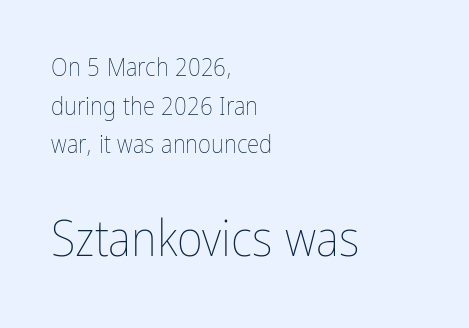
The rendering anchors every line to the left-hand side. The face used here appears at its bigger size in the lower chunk. The lettering holds an erect, upright posture throughout. The gap between lines stays unmarked.
